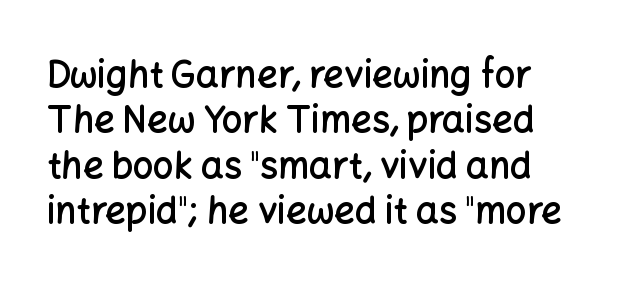
Q: Is the text bold? A: Semi-bold.
Q: Is the text italic (slanted)? A: No, it is upright.
Q: Is the typeface a serif or a sans-serif typeface? A: Sans-serif.
Q: Is the text underlined? A: No.
Q: How is the paragraph aligned? A: Left-aligned.
Q: Is the spacing between letters normal or unusually wide? A: Normal.
Q: Is the spacing between lines tight, normal or loose? A: Normal.
Q: Width (condensed, normal, or wide)? A: Normal.
Q: Stroke contrast? A: Low.
Q: x-height? A: Medium.
Q: Monospaced? A: No.
